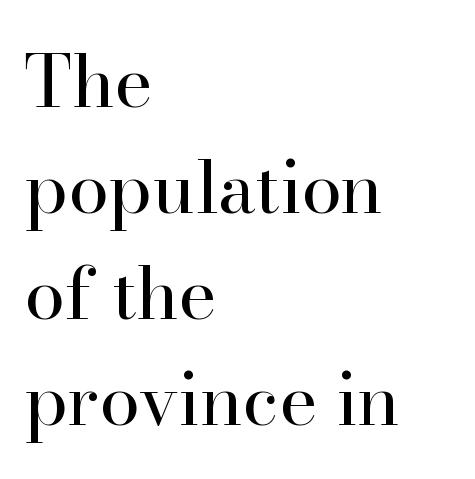
Q: Is the text bold? A: No.
Q: Is the text italic (slanted)? A: No, it is upright.
Q: Is the typeface a serif or a sans-serif typeface? A: Serif.
Q: Is the text underlined? A: No.
Q: How is the paragraph aligned? A: Left-aligned.
Q: Is the spacing between letters normal or unusually wide? A: Normal.
Q: Is the spacing between lines tight, normal or loose? A: Normal.
Q: Width (condensed, normal, or wide)? A: Normal.
Q: Stroke contrast? A: High.
Q: x-height? A: Small.
Q: Monospaced? A: No.
